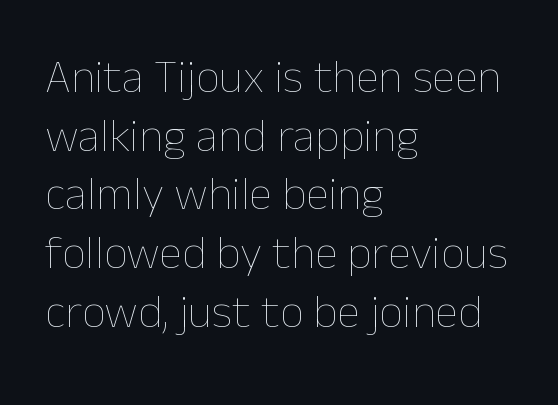
{"italic": "no", "bold": "no", "weight": "thin", "width": "normal", "stroke_contrast": "low", "x_height": "medium", "monospaced": "no", "underline": "no", "align": "left", "line_spacing": "normal", "line_spacing_ratio": 1.25, "letter_spacing": "normal", "letter_spacing_em": 0.0, "glyph_px": 47}
